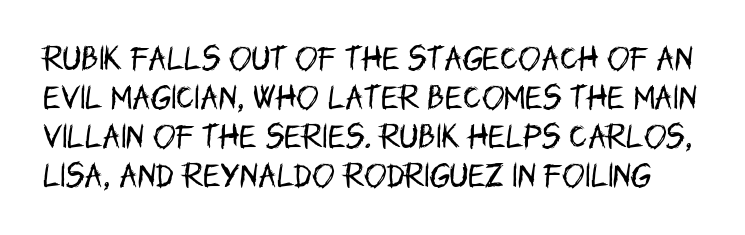
{"italic": "no", "bold": "no", "underline": "no", "line_spacing": "normal", "line_spacing_ratio": 1.44, "letter_spacing": "normal", "letter_spacing_em": 0.0, "glyph_px": 27}
